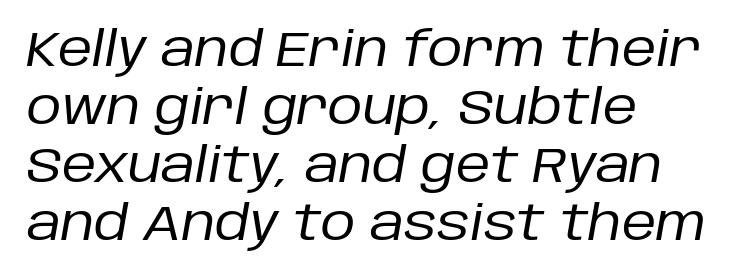
Q: Is the text bold? A: No.
Q: Is the text italic (slanted)? A: Yes, it leans right by about 10 degrees.
Q: Is the text underlined? A: No.
Q: How is the paragraph aligned? A: Left-aligned.
Q: Is the spacing between letters normal or unusually wide? A: Normal.
Q: Width (condensed, normal, or wide)? A: Normal.
Q: Stroke contrast? A: Low.
Q: x-height? A: Large.
Q: Monospaced? A: No.
